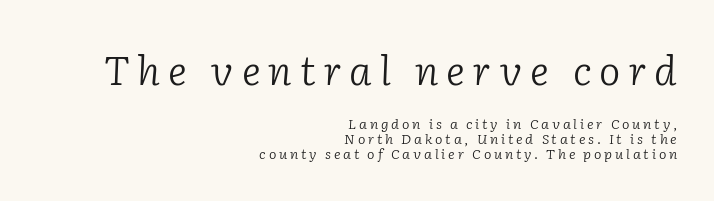
The image shows 40 px light serif type, italic (leaning right); set right-aligned, tight line spacing (1.07x), unusually wide letter spacing (+0.2 em), not underlined; the first (top) block is 2.86x larger; low stroke contrast and a medium x-height.
